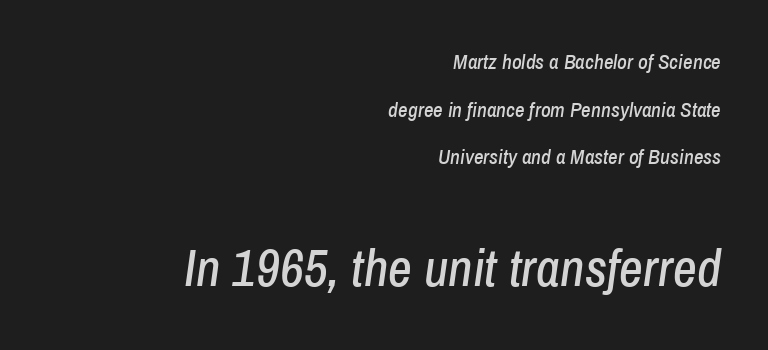
{"italic": "yes", "lean": "right", "slant_degrees": 8, "width": "condensed", "stroke_contrast": "low", "x_height": "medium", "monospaced": "no", "underline": "no", "align": "right", "line_spacing": "loose", "line_spacing_ratio": 2.27, "letter_spacing": "normal", "letter_spacing_em": 0.0, "larger_block": "second", "size_ratio": 2.48, "glyph_px": 52}
